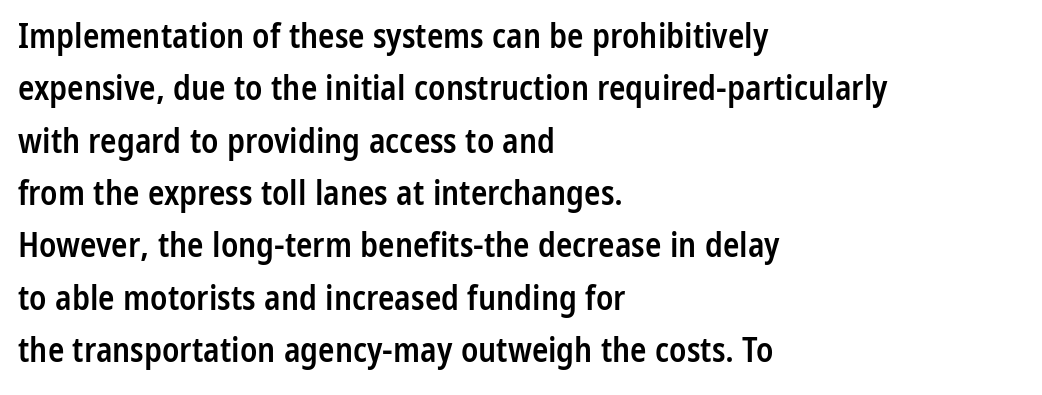
The image shows 34 px semibold, condensed sans-serif type, upright; set left-aligned, normal line spacing (1.54x), normal letter spacing, not underlined; low stroke contrast and a medium x-height.
